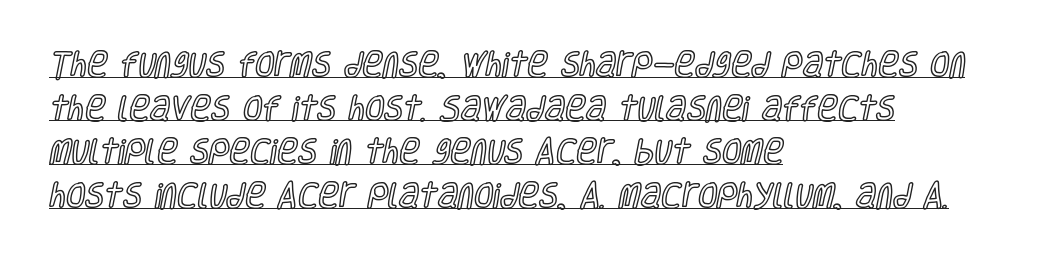
Glance below the letters and you will spot a drawn line. The face used here is proportionally spaced, like ordinary book or web type. Standard letterfit; no display-style spreading of the glyphs.
